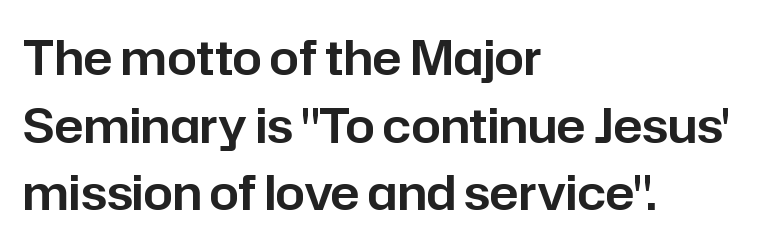
Q: Is the text italic (slanted)? A: No, it is upright.
Q: Is the typeface a serif or a sans-serif typeface? A: Sans-serif.
Q: Is the text underlined? A: No.
Q: How is the paragraph aligned? A: Left-aligned.
Q: Is the spacing between letters normal or unusually wide? A: Normal.
Q: Is the spacing between lines tight, normal or loose? A: Normal.
Q: Width (condensed, normal, or wide)? A: Normal.
Q: Stroke contrast? A: Low.
Q: x-height? A: Medium.
Q: Monospaced? A: No.
